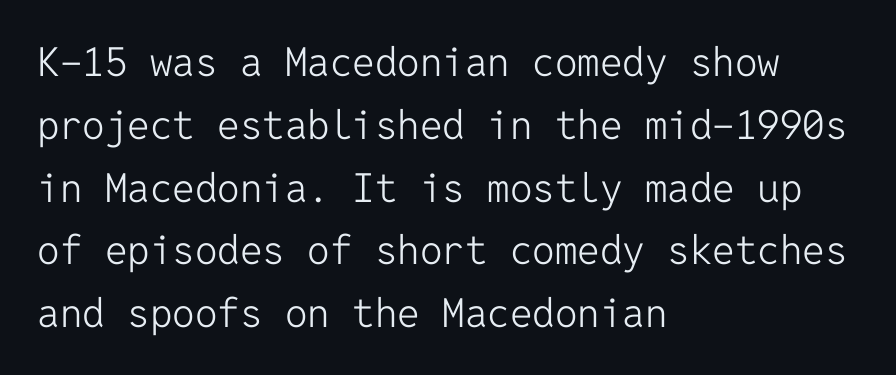
The image shows 40 px light sans-serif type, upright, monospaced; set left-aligned, normal line spacing (1.57x), normal letter spacing, not underlined; low stroke contrast and a medium x-height.
